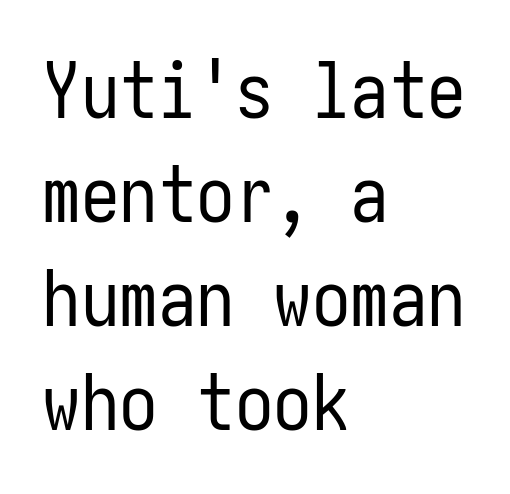
Q: Is the text bold? A: No.
Q: Is the text italic (slanted)? A: No, it is upright.
Q: Is the typeface a serif or a sans-serif typeface? A: Sans-serif.
Q: Is the text underlined? A: No.
Q: How is the paragraph aligned? A: Left-aligned.
Q: Is the spacing between letters normal or unusually wide? A: Normal.
Q: Is the spacing between lines tight, normal or loose? A: Normal.
Q: Width (condensed, normal, or wide)? A: Condensed.
Q: Stroke contrast? A: Low.
Q: x-height? A: Medium.
